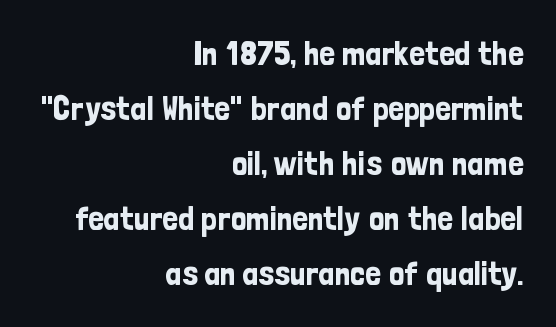
Q: Is the text italic (slanted)? A: No, it is upright.
Q: Is the typeface a serif or a sans-serif typeface? A: Sans-serif.
Q: Is the text underlined? A: No.
Q: How is the paragraph aligned? A: Right-aligned.
Q: Is the spacing between letters normal or unusually wide? A: Normal.
Q: Is the spacing between lines tight, normal or loose? A: Normal.
Q: Width (condensed, normal, or wide)? A: Condensed.
Q: Stroke contrast? A: Low.
Q: x-height? A: Medium.
Q: Monospaced? A: No.
